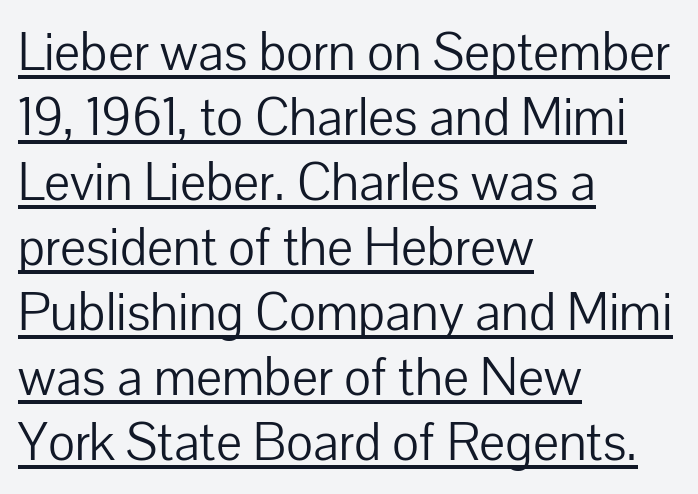
{"serif": "no", "italic": "no", "bold": "no", "weight": "light", "width": "normal", "stroke_contrast": "low", "x_height": "medium", "monospaced": "no", "underline": "yes", "align": "left", "line_spacing": "normal", "line_spacing_ratio": 1.25, "letter_spacing": "normal", "letter_spacing_em": 0.0, "glyph_px": 52}
